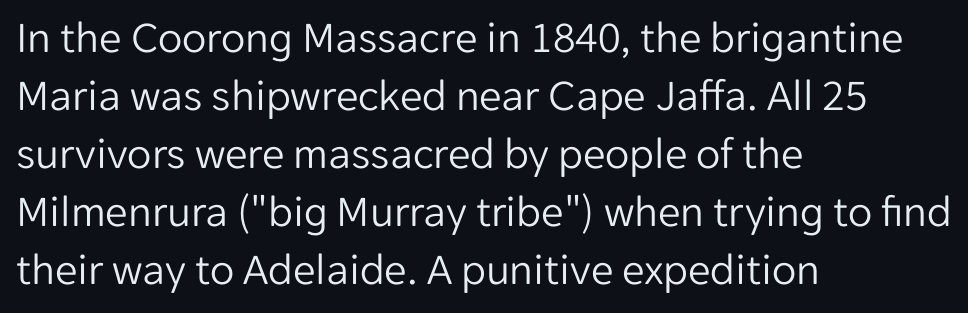
Upright lettering throughout. The face used here is a sans, in the tradition of grotesques and geometrics. A classic flush-left, rag-right setting is used for this passage. Heft: none added — not bold. The foot of each line stays bare and open. Character widths vary here, with narrow letters taking less room than wide ones.
